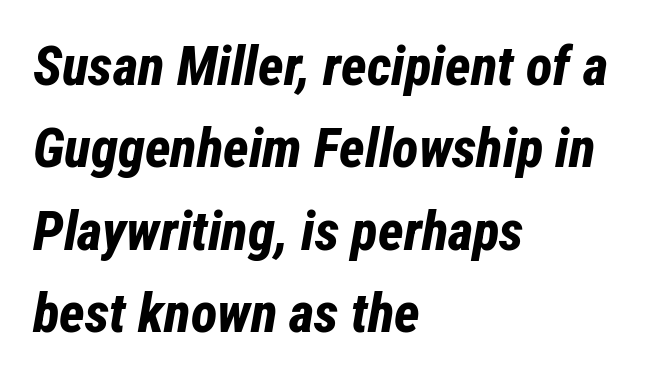
Q: Is the text bold? A: Yes.
Q: Is the text italic (slanted)? A: Yes, it leans right by about 12 degrees.
Q: Is the text underlined? A: No.
Q: How is the paragraph aligned? A: Left-aligned.
Q: Is the spacing between letters normal or unusually wide? A: Normal.
Q: Is the spacing between lines tight, normal or loose? A: Normal.
Q: Width (condensed, normal, or wide)? A: Condensed.
Q: Stroke contrast? A: Low.
Q: x-height? A: Medium.
Q: Monospaced? A: No.
